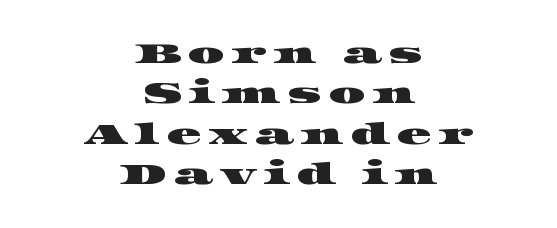
A normal amount of white space separates one row of letters from the next. Both edges are ragged and mirror each other, which tells us the setting is centered. The strip under each line holds only bare page. Display-style spreading of the glyphs; the letterfit is very open. Spacing verdict: proportional, widths tailored to each character.
